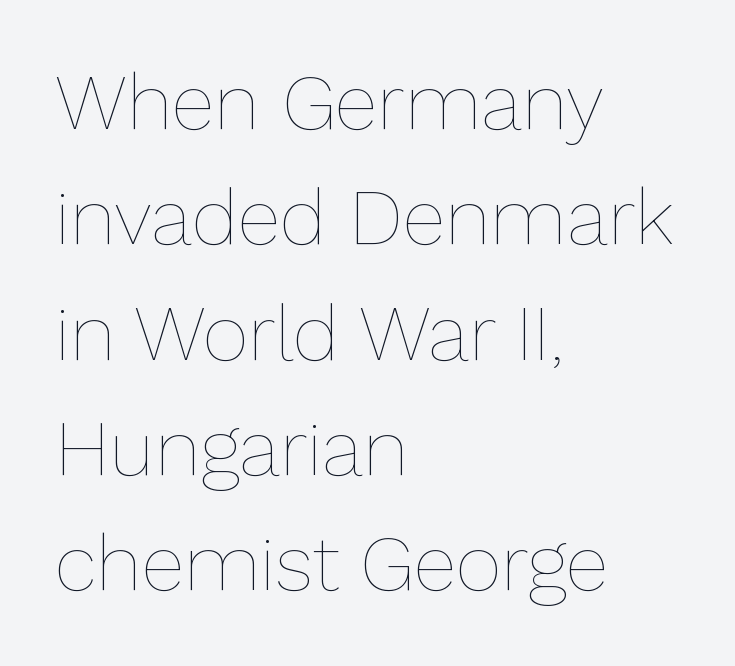
The image shows 79 px thin type, upright; set left-aligned, normal line spacing (1.46x), normal letter spacing, not underlined; low stroke contrast and a medium x-height.
